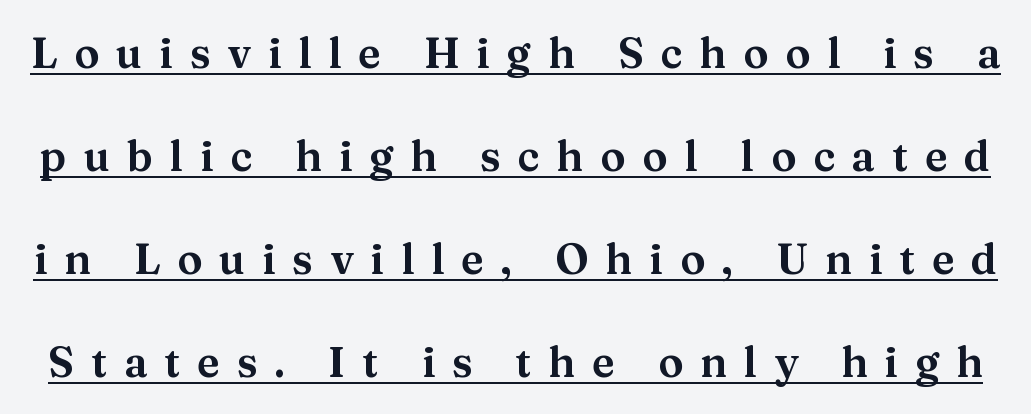
Q: Is the text italic (slanted)? A: No, it is upright.
Q: Is the typeface a serif or a sans-serif typeface? A: Serif.
Q: Is the text underlined? A: Yes.
Q: Is the spacing between letters normal or unusually wide? A: Unusually wide.
Q: Is the spacing between lines tight, normal or loose? A: Loose.
Q: Width (condensed, normal, or wide)? A: Wide.
Q: Stroke contrast? A: Medium.
Q: x-height? A: Medium.
Q: Monospaced? A: No.
